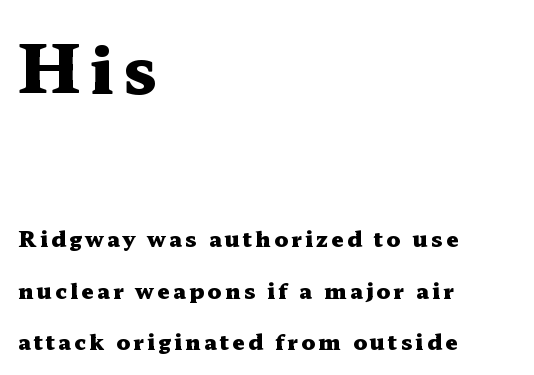
Q: Is the text bold? A: Yes.
Q: Is the text italic (slanted)? A: No, it is upright.
Q: Is the typeface a serif or a sans-serif typeface? A: Serif.
Q: Is the text underlined? A: No.
Q: How is the paragraph aligned? A: Left-aligned.
Q: Is the spacing between lines tight, normal or loose? A: Loose.
Q: Which block of text is set in a larger size, the first (top) or the second (bottom)? A: The first (top) one.
Q: Width (condensed, normal, or wide)? A: Wide.
Q: Stroke contrast? A: Medium.
Q: x-height? A: Medium.
Q: Monospaced? A: No.
